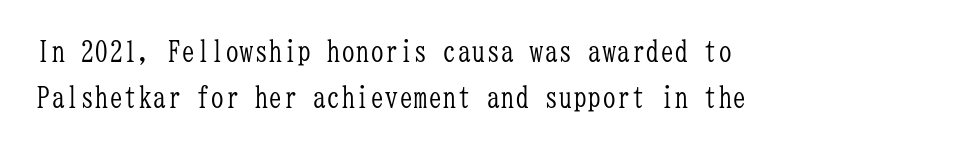
Q: Is the text bold? A: No.
Q: Is the text italic (slanted)? A: No, it is upright.
Q: Is the typeface a serif or a sans-serif typeface? A: Serif.
Q: Is the text underlined? A: No.
Q: How is the paragraph aligned? A: Left-aligned.
Q: Is the spacing between letters normal or unusually wide? A: Normal.
Q: Is the spacing between lines tight, normal or loose? A: Normal.
Q: Width (condensed, normal, or wide)? A: Condensed.
Q: Stroke contrast? A: Low.
Q: x-height? A: Medium.
Q: Monospaced? A: Yes.
